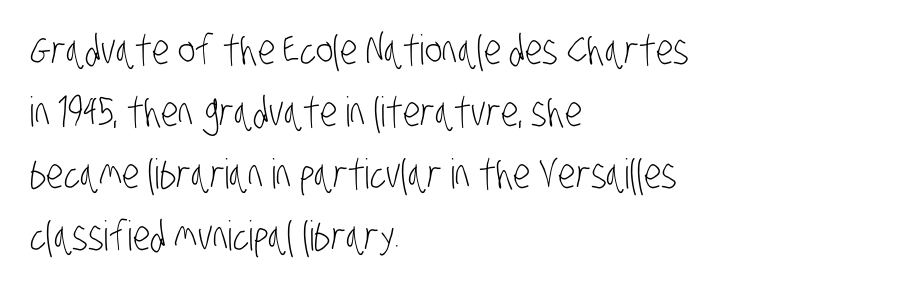
{"serif": "no", "bold": "no", "weight": "light", "width": "condensed", "stroke_contrast": "low", "x_height": "large", "monospaced": "no", "underline": "no", "align": "left", "line_spacing": "normal", "line_spacing_ratio": 1.51, "letter_spacing": "normal", "letter_spacing_em": 0.0, "glyph_px": 41}
